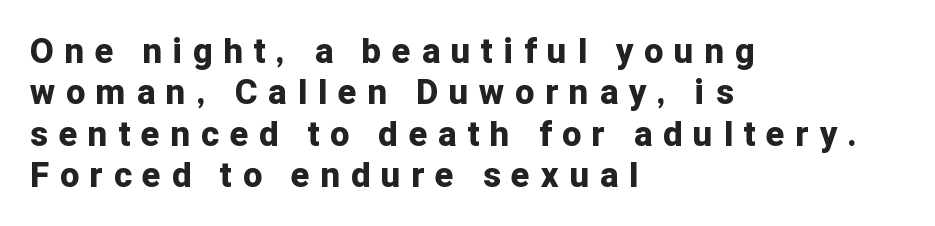
The image shows 34 px bold sans-serif type, upright; set left-aligned, line spacing 1.22x, unusually wide letter spacing (+0.33 em), not underlined; low stroke contrast and a medium x-height.
